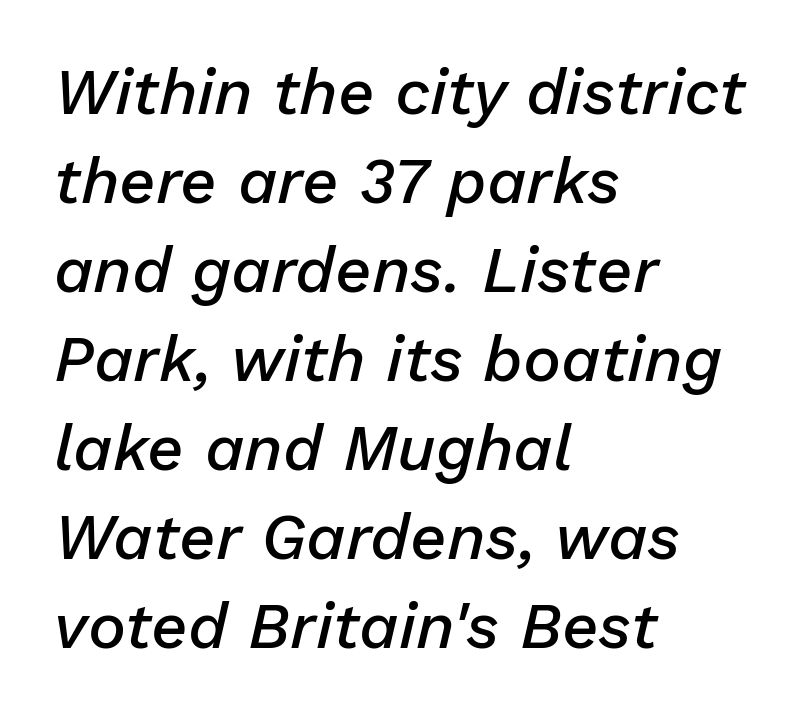
{"italic": "yes", "lean": "right", "slant_degrees": 13, "bold": "semi", "weight": "semibold", "width": "normal", "stroke_contrast": "low", "x_height": "medium", "monospaced": "no", "underline": "no", "align": "left", "line_spacing": "normal", "line_spacing_ratio": 1.39, "letter_spacing": "normal", "letter_spacing_em": 0.0, "glyph_px": 64}
